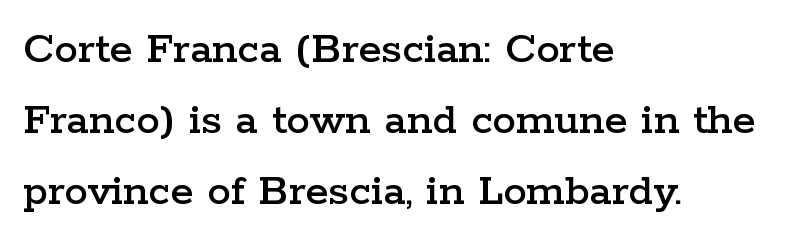
Teacher's note: observe the even left margin — that is flush-left alignment. In terms of leading, this rendering sits right in the middle. Anything drawn beneath the words? Only blank space. The lettering stays uniformly vertical, giving the passage a roman look.
